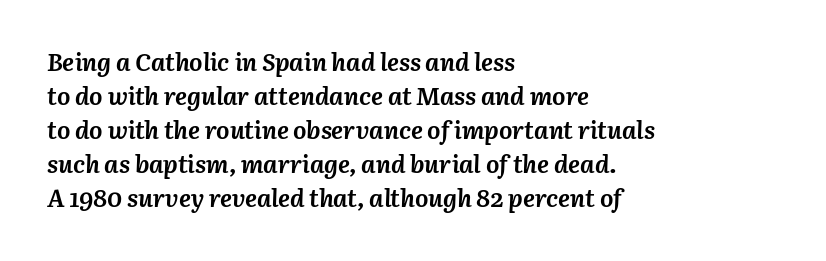
Q: Is the text bold? A: Yes.
Q: Is the text italic (slanted)? A: Yes, it leans right by about 3 degrees.
Q: Is the text underlined? A: No.
Q: How is the paragraph aligned? A: Left-aligned.
Q: Is the spacing between letters normal or unusually wide? A: Normal.
Q: Is the spacing between lines tight, normal or loose? A: Normal.
